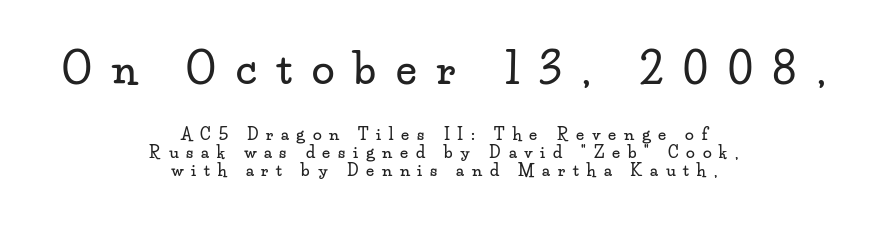
Plain, unruled lines of type. The compositor balanced each line on the midline. Compared with typical body copy, the letter spacing here is much looser. Is this a sans? No — the strokes have serifs. Looks like regular typesetting: each glyph gets only the width it needs.
